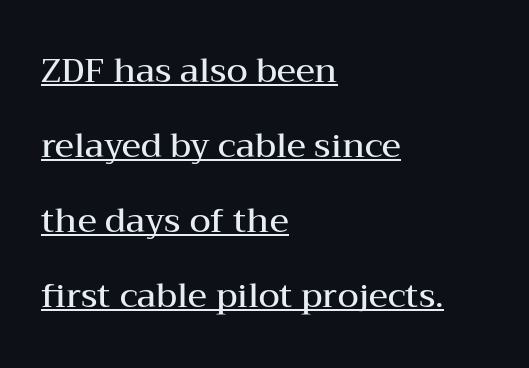
Q: Is the text bold? A: Semi-bold.
Q: Is the text italic (slanted)? A: No, it is upright.
Q: Is the typeface a serif or a sans-serif typeface? A: Serif.
Q: Is the text underlined? A: Yes.
Q: How is the paragraph aligned? A: Left-aligned.
Q: Is the spacing between letters normal or unusually wide? A: Normal.
Q: Is the spacing between lines tight, normal or loose? A: Loose.
Q: Width (condensed, normal, or wide)? A: Wide.
Q: Stroke contrast? A: Medium.
Q: x-height? A: Medium.
Q: Monospaced? A: No.
